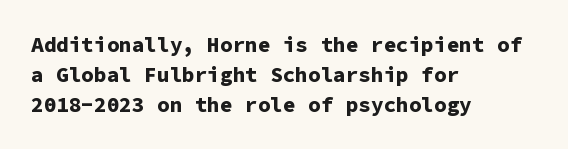
{"italic": "no", "bold": "yes", "underline": "no", "align": "left", "line_spacing": "normal", "line_spacing_ratio": 1.42, "letter_spacing": "normal", "letter_spacing_em": 0.0, "glyph_px": 21}
